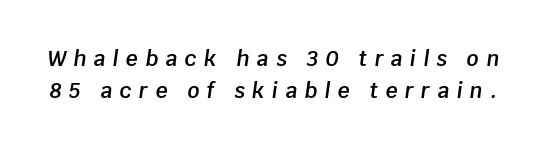
How are the letters spaced? Widely, with obvious added tracking. Vertically, the passage feels balanced, rows spaced as you'd expect. Observe the lean: these are italic letterforms. Descenders hang freely into open space. I'd describe the lettering as semibold — firm but not a full bold.
